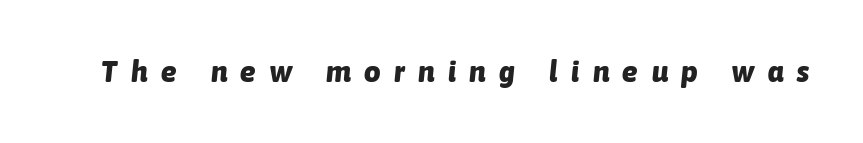
Do the characters align in a grid? No, the font is proportional. Set as a true bold cut, around the 700 mark. The face used here has a pronounced slope to its letters. The gap between lines stays unmarked. The horizontal fit of the characters is loose and conspicuously gappy.
